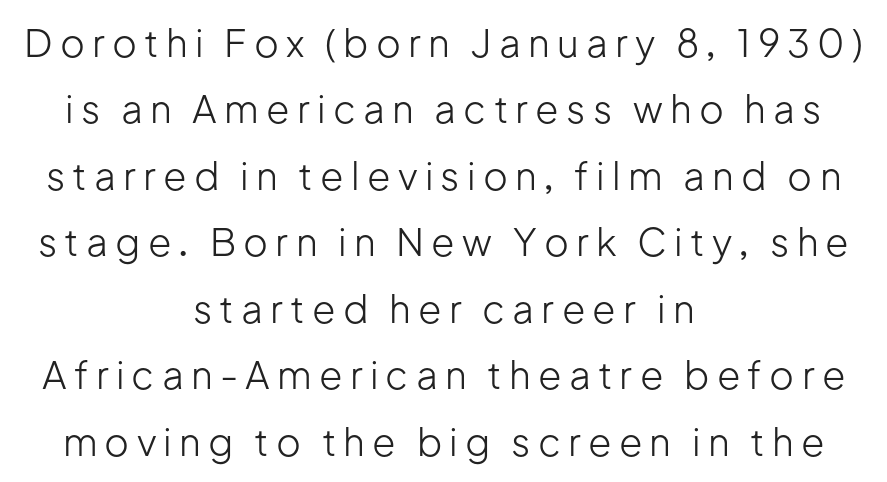
Q: Is the text bold? A: No.
Q: Is the text italic (slanted)? A: No, it is upright.
Q: Is the typeface a serif or a sans-serif typeface? A: Sans-serif.
Q: Is the text underlined? A: No.
Q: How is the paragraph aligned? A: Centered.
Q: Width (condensed, normal, or wide)? A: Normal.
Q: Stroke contrast? A: Low.
Q: x-height? A: Medium.
Q: Monospaced? A: No.
